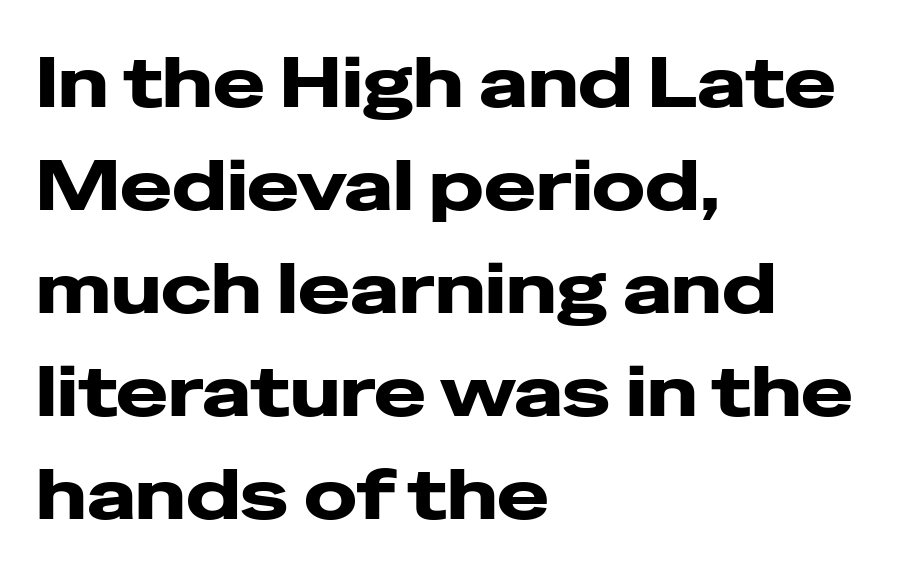
{"serif": "no", "italic": "no", "bold": "yes", "weight": "heavy", "width": "wide", "stroke_contrast": "low", "x_height": "medium", "monospaced": "no", "underline": "no", "align": "left", "line_spacing": "normal", "line_spacing_ratio": 1.47, "letter_spacing": "normal", "letter_spacing_em": 0.0, "glyph_px": 70}
